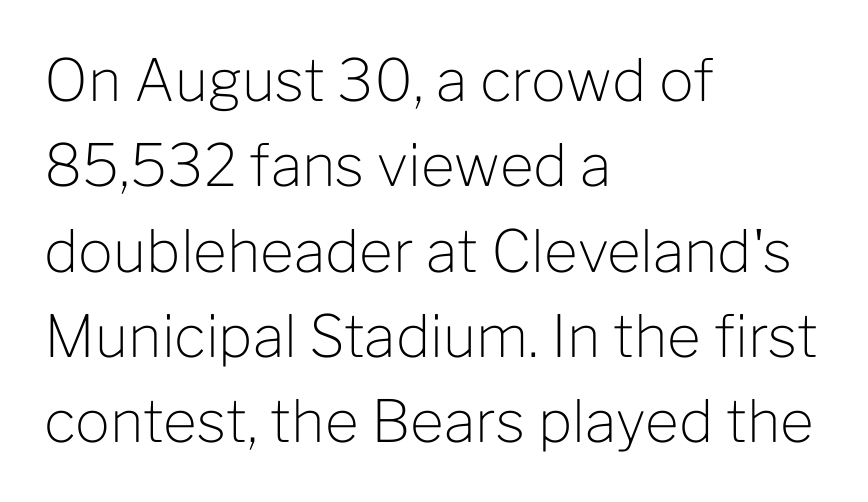
Q: Is the text bold? A: No.
Q: Is the text italic (slanted)? A: No, it is upright.
Q: Is the typeface a serif or a sans-serif typeface? A: Sans-serif.
Q: Is the text underlined? A: No.
Q: How is the paragraph aligned? A: Left-aligned.
Q: Is the spacing between letters normal or unusually wide? A: Normal.
Q: Is the spacing between lines tight, normal or loose? A: Normal.
Q: Width (condensed, normal, or wide)? A: Normal.
Q: Stroke contrast? A: Low.
Q: x-height? A: Medium.
Q: Monospaced? A: No.
